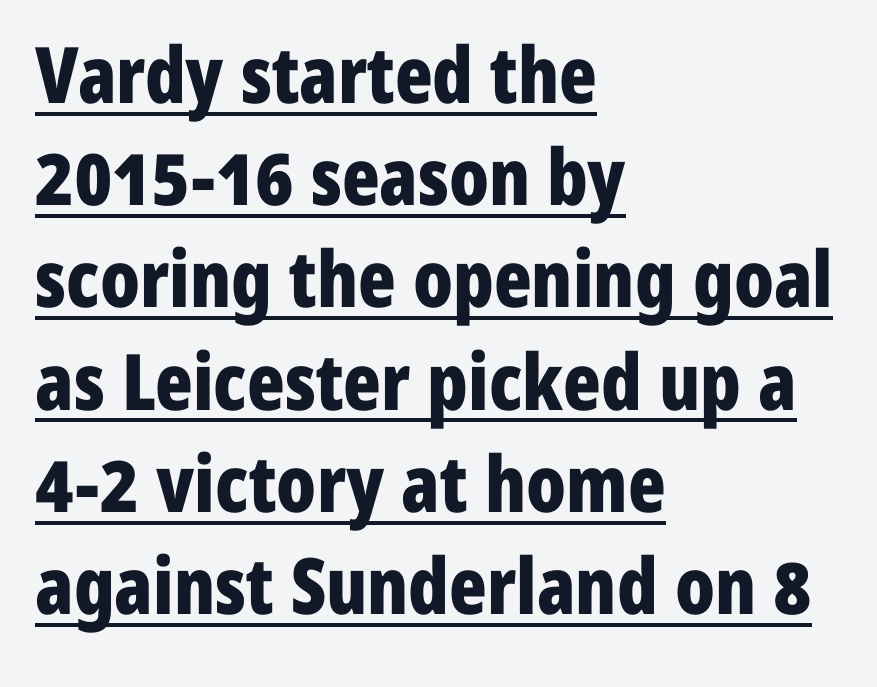
{"serif": "no", "italic": "no", "bold": "yes", "weight": "bold", "width": "condensed", "stroke_contrast": "low", "x_height": "medium", "monospaced": "no", "underline": "yes", "align": "left", "line_spacing": "normal", "line_spacing_ratio": 1.31, "letter_spacing": "normal", "letter_spacing_em": 0.0, "glyph_px": 78}
